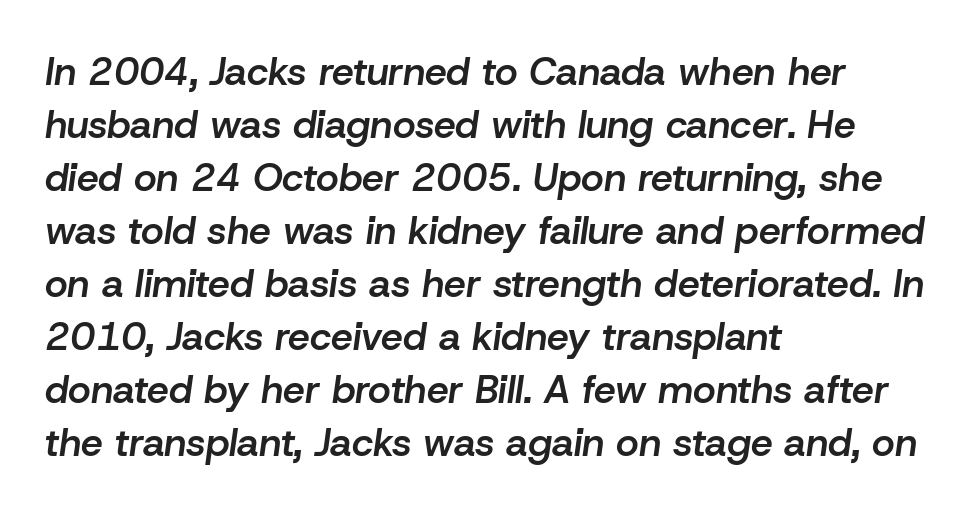
Semibold letterforms, between regular and bold. Evenly set lines give the paragraph a standard silhouette. Does the copy run flush right? No — it runs flush left. The letterforms sit shoulder to shoulder at normal distance. Here the designer chose a conventional face with non-uniform glyph widths.
